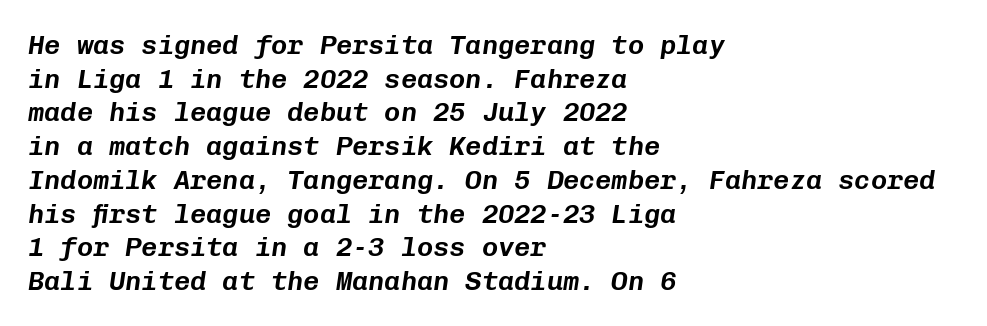
The image shows 27 px text type, italic (leaning right); set left-aligned, normal line spacing (1.25x), normal letter spacing, not underlined.
